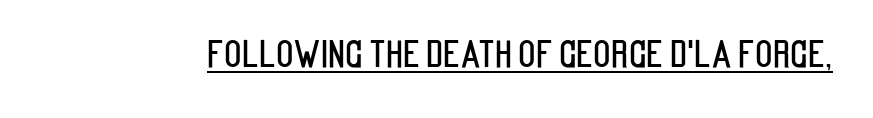
{"serif": "no", "italic": "no", "width": "condensed", "stroke_contrast": "low", "x_height": "large", "monospaced": "no", "underline": "yes", "letter_spacing": "normal", "letter_spacing_em": 0.0, "glyph_px": 36}
